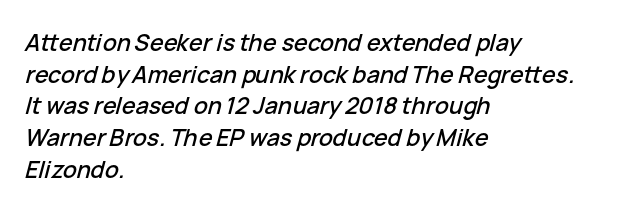
{"italic": "yes", "lean": "right", "slant_degrees": 15, "underline": "no", "align": "left", "line_spacing": "normal", "line_spacing_ratio": 1.38, "letter_spacing": "normal", "letter_spacing_em": 0.0, "glyph_px": 23}
